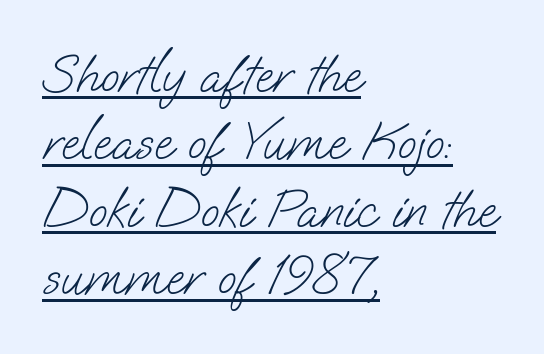
Inter-character spacing is left at the font's built-in metrics. Serifs: no, the terminals of the letterforms are clean. The rendering uses the underline text-decoration. In terms of leading, this rendering sits right in the middle. Proportional: the letters do not fall into vertical columns.
